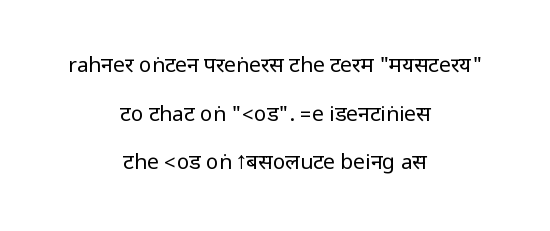
You can tell it's not italic because the verticals are truly vertical. Each new line begins a long way beneath the previous one. The weight tops out at a normal text grade. The passage is arranged like a title page — every line centered. Underlining? Definitely not there.
